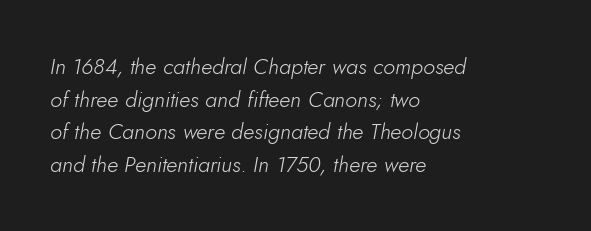
Whoever set this chose a conventional vertical rhythm. Just letters on the line, the space beneath them empty. Nothing unusual about the tracking: characters are spaced as the font intends. Yep, that's italic — everything's leaning. The rag falls on the right side of this text block. Stroke thickness stays within the range of a standard reading face or lighter.
